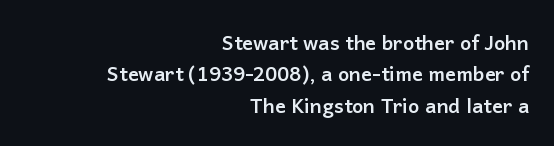
The image shows 20 px bold type, upright; set right-aligned, normal line spacing (1.57x), normal letter spacing, not underlined.
